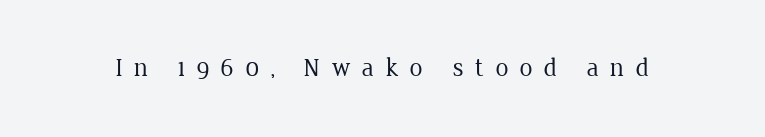
{"italic": "no", "bold": "no", "underline": "no", "letter_spacing": "wide", "letter_spacing_em": 0.44, "glyph_px": 26}
